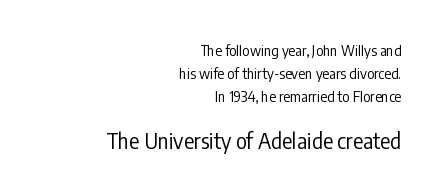
Q: Is the text bold? A: No.
Q: Is the text italic (slanted)? A: No, it is upright.
Q: Is the text underlined? A: No.
Q: How is the paragraph aligned? A: Right-aligned.
Q: Is the spacing between letters normal or unusually wide? A: Normal.
Q: Is the spacing between lines tight, normal or loose? A: Normal.
Q: Which block of text is set in a larger size, the first (top) or the second (bottom)? A: The second (bottom) one.
